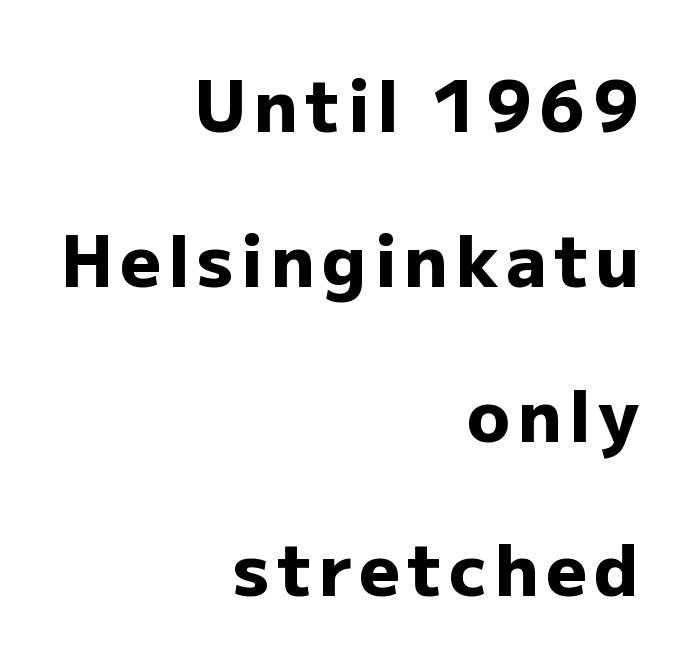
The image shows 71 px heavy sans-serif type, upright; set right-aligned, loose line spacing (2.18x), not underlined; low stroke contrast and a medium x-height.
